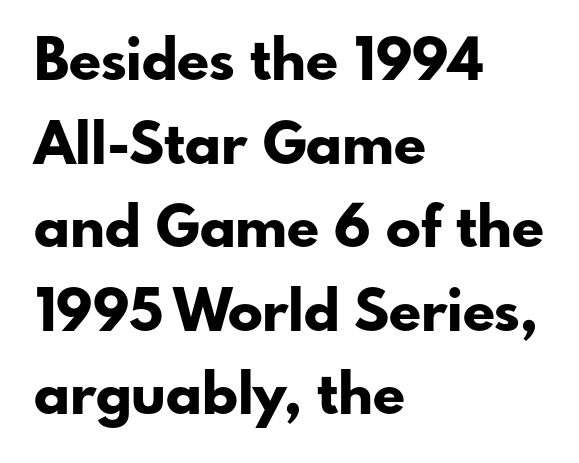
{"serif": "no", "italic": "no", "bold": "yes", "weight": "bold", "width": "normal", "stroke_contrast": "low", "x_height": "small", "monospaced": "no", "underline": "no", "align": "left", "line_spacing": "normal", "line_spacing_ratio": 1.44, "letter_spacing": "normal", "letter_spacing_em": 0.0, "glyph_px": 58}
